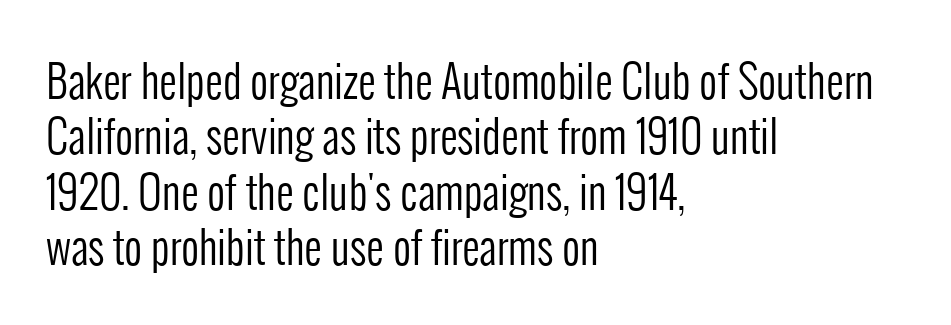
Q: Is the text bold? A: No.
Q: Is the text italic (slanted)? A: No, it is upright.
Q: Is the typeface a serif or a sans-serif typeface? A: Sans-serif.
Q: Is the text underlined? A: No.
Q: How is the paragraph aligned? A: Left-aligned.
Q: Is the spacing between letters normal or unusually wide? A: Normal.
Q: Is the spacing between lines tight, normal or loose? A: Normal.
Q: Width (condensed, normal, or wide)? A: Condensed.
Q: Stroke contrast? A: Low.
Q: x-height? A: Medium.
Q: Monospaced? A: No.
